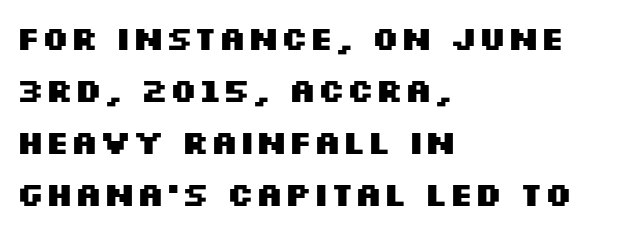
The image shows 33 px heavy, wide sans-serif type, upright; set left-aligned, normal line spacing (1.58x), normal letter spacing, not underlined; medium stroke contrast and a large x-height.
